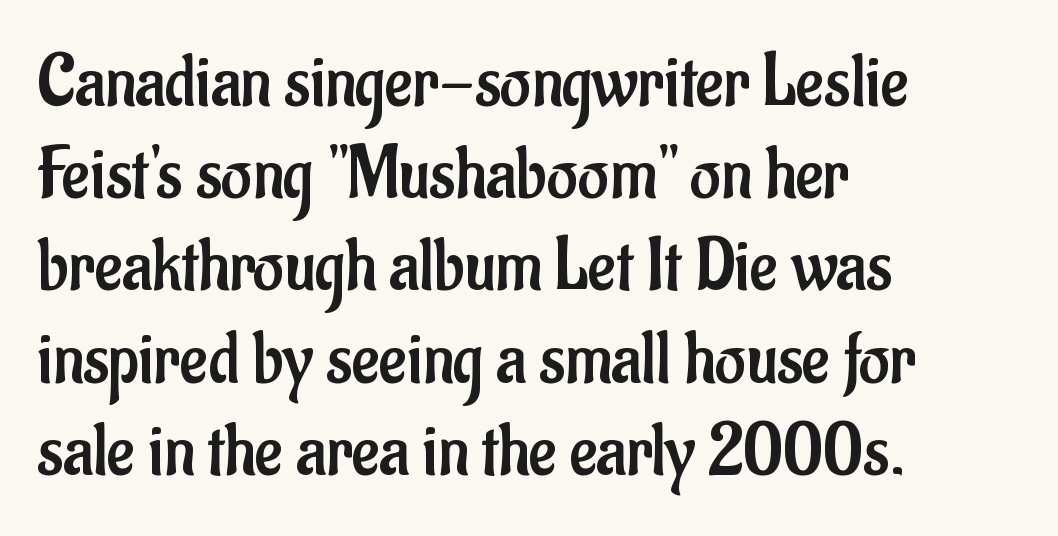
The words here are not underlined. One-word summary of the alignment: left. Stroke terminals: plain, sans-serif. The typesetting does not lean heavy: it is not bold. This is the regular roman posture of the typeface. Nobody touched the tracking dial on this one.
